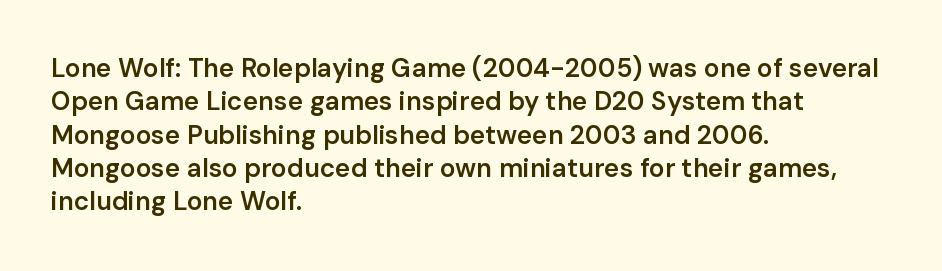
Q: Is the text bold? A: Semi-bold.
Q: Is the text italic (slanted)? A: No, it is upright.
Q: Is the text underlined? A: No.
Q: How is the paragraph aligned? A: Left-aligned.
Q: Is the spacing between letters normal or unusually wide? A: Normal.
Q: Is the spacing between lines tight, normal or loose? A: Normal.
